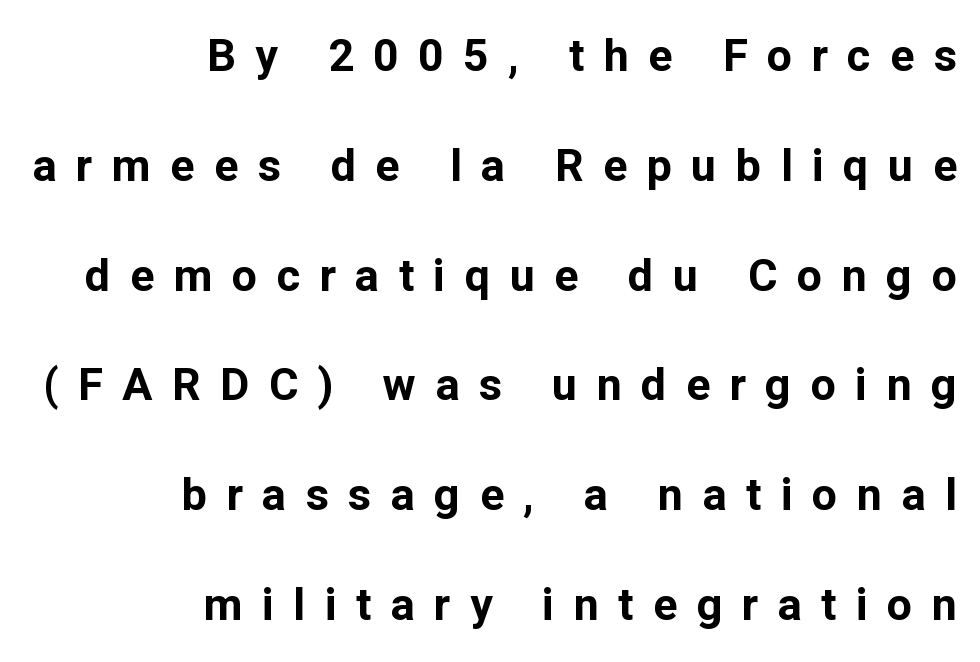
The typography opts for an upright posture over an oblique one. This is heavy type, rendered in bold. One-word summary of the alignment: right. This is sans-serif lettering, the kind often seen on screens and signage.
